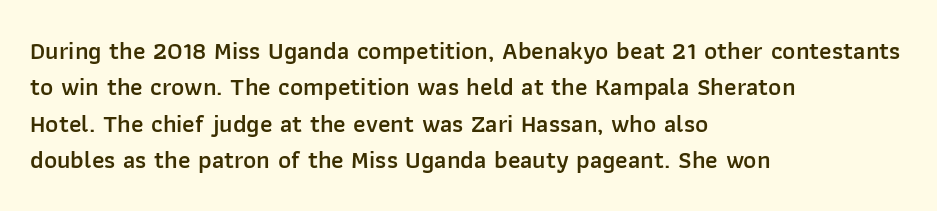
Q: Is the text bold? A: Semi-bold.
Q: Is the text italic (slanted)? A: No, it is upright.
Q: Is the text underlined? A: No.
Q: How is the paragraph aligned? A: Left-aligned.
Q: Is the spacing between letters normal or unusually wide? A: Normal.
Q: Is the spacing between lines tight, normal or loose? A: Normal.
